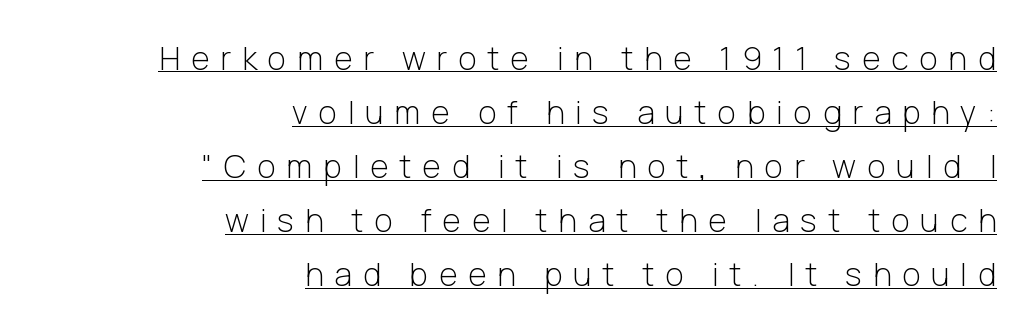
Where is the straight margin? On the right. Serif or sans? Sans — the stroke terminals are bare. The passage shown is typed in a proportional face where columns would drift. Counters stay open thanks to moderate or lighter strokes. Posture: upright roman. A typographer would call this underscored text.
